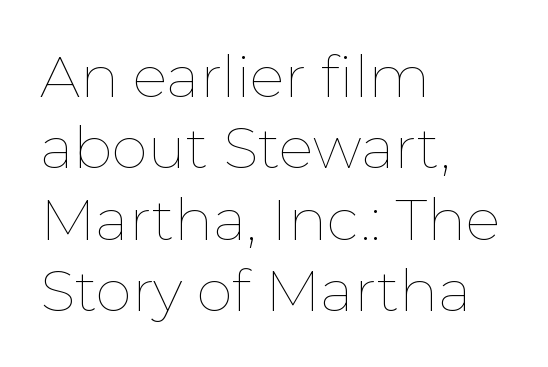
{"italic": "no", "bold": "no", "weight": "thin", "width": "normal", "stroke_contrast": "low", "x_height": "medium", "monospaced": "no", "underline": "no", "align": "left", "line_spacing_ratio": 1.23, "letter_spacing": "normal", "letter_spacing_em": 0.0, "glyph_px": 58}
